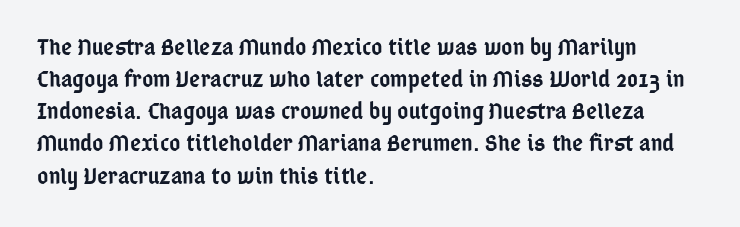
Q: Is the text bold? A: Semi-bold.
Q: Is the text italic (slanted)? A: No, it is upright.
Q: Is the text underlined? A: No.
Q: How is the paragraph aligned? A: Left-aligned.
Q: Is the spacing between letters normal or unusually wide? A: Normal.
Q: Is the spacing between lines tight, normal or loose? A: Normal.
